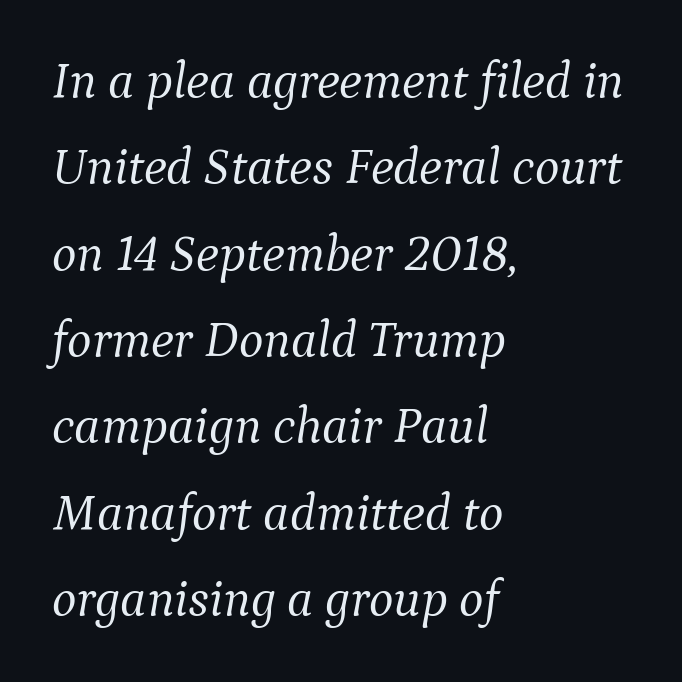
The image shows 52 px light serif type, italic (leaning right); set left-aligned, normal line spacing (1.66x), normal letter spacing, not underlined; medium stroke contrast and a medium x-height.
